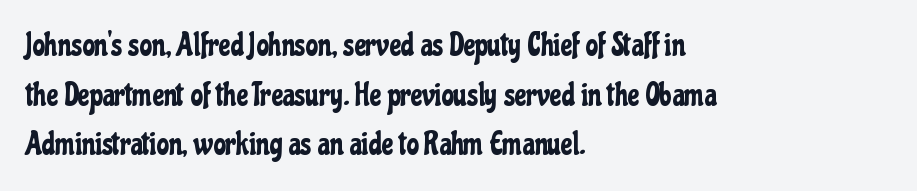
{"serif": "no", "italic": "no", "width": "condensed", "stroke_contrast": "low", "x_height": "medium", "monospaced": "no", "underline": "no", "align": "left", "line_spacing": "normal", "line_spacing_ratio": 1.6, "letter_spacing": "normal", "letter_spacing_em": 0.0, "glyph_px": 31}
